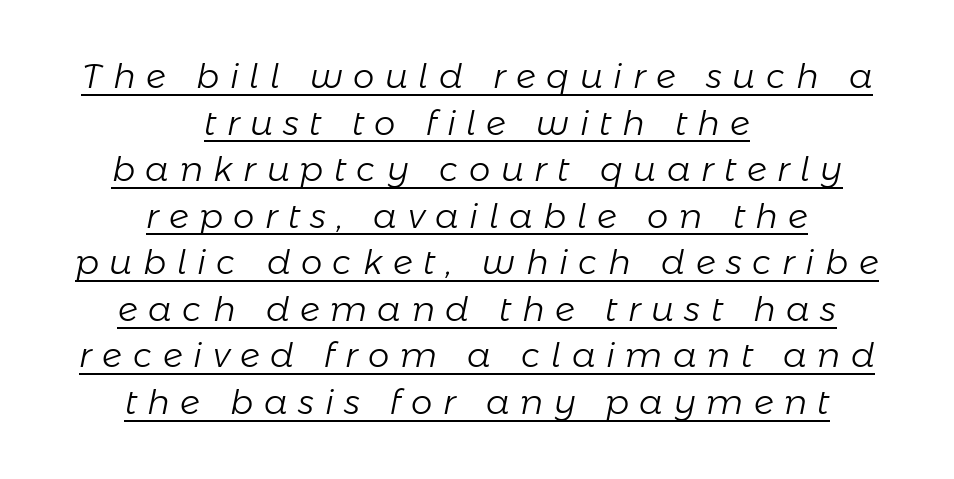
The image shows 34 px light type, italic (leaning right); set centered, normal line spacing (1.37x), unusually wide letter spacing (+0.31 em), underlined; low stroke contrast and a medium x-height.
